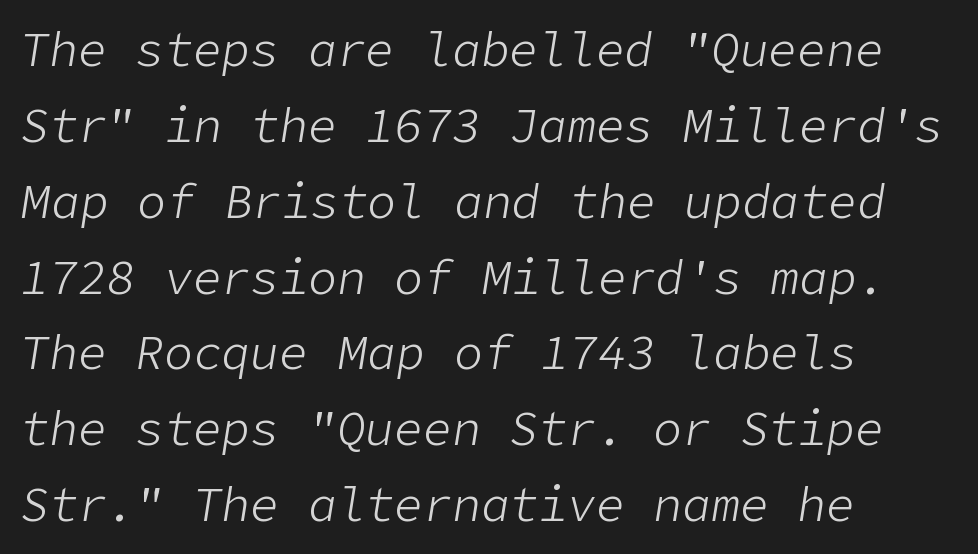
Q: Is the text bold? A: No.
Q: Is the text italic (slanted)? A: Yes, it leans right by about 9 degrees.
Q: Is the text underlined? A: No.
Q: How is the paragraph aligned? A: Left-aligned.
Q: Is the spacing between letters normal or unusually wide? A: Normal.
Q: Is the spacing between lines tight, normal or loose? A: Normal.
Q: Width (condensed, normal, or wide)? A: Normal.
Q: Stroke contrast? A: Low.
Q: x-height? A: Medium.
